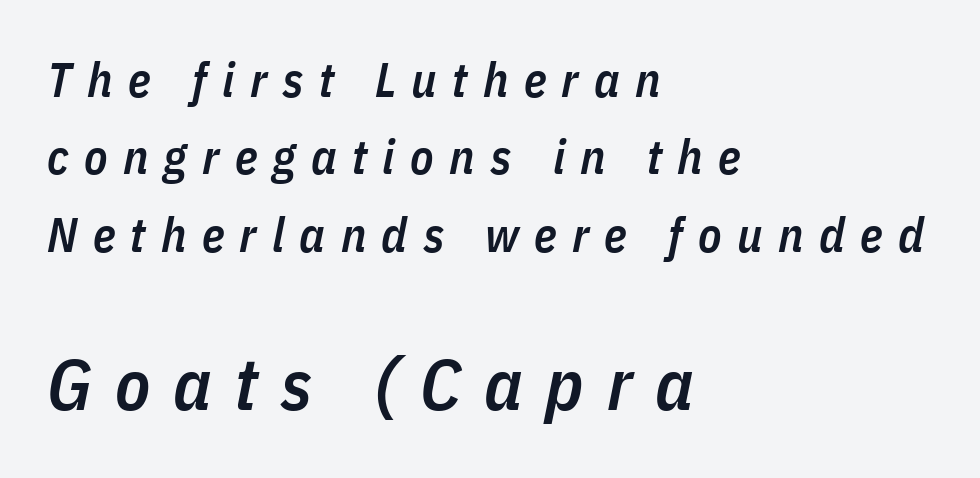
Italic: yes, the glyphs are oblique. The foot of each line stays bare and open. Each glyph is drawn with semibold strokes, heavier than normal yet not fully bold. The rendering uses natural spacing where letterforms have individual widths. Here the glyphs are tracked loosely, breaking word shapes into spaced letters. Note: smaller setting up top, larger setting below.
